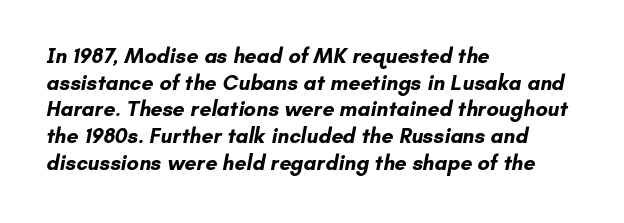
Q: Is the text bold? A: Yes.
Q: Is the text underlined? A: No.
Q: How is the paragraph aligned? A: Left-aligned.
Q: Is the spacing between letters normal or unusually wide? A: Normal.
Q: Is the spacing between lines tight, normal or loose? A: Normal.
